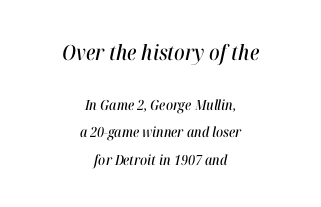
{"italic": "yes", "lean": "right", "slant_degrees": 12, "underline": "no", "align": "center", "line_spacing": "loose", "line_spacing_ratio": 1.96, "letter_spacing": "normal", "letter_spacing_em": 0.0, "larger_block": "first", "size_ratio": 1.5, "glyph_px": 21}
